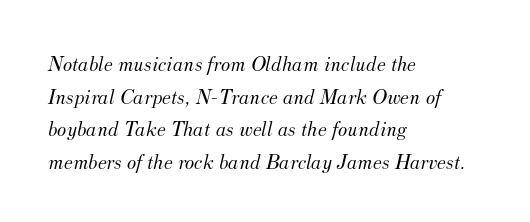
{"italic": "yes", "lean": "right", "slant_degrees": 12, "bold": "no", "underline": "no", "align": "left", "line_spacing": "normal", "line_spacing_ratio": 1.48, "letter_spacing": "normal", "letter_spacing_em": 0.0, "glyph_px": 22}
